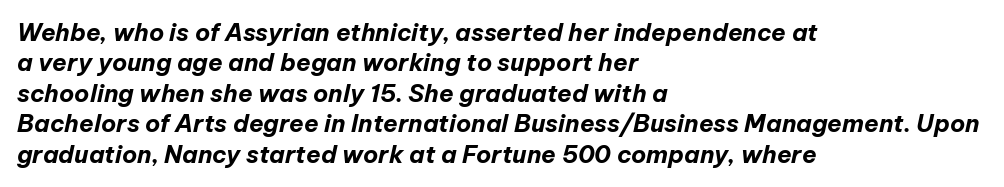
The whole block is typeset with a tilt. The face used here has the dense, thick strokes of a bold. Vertically, the passage feels balanced, rows spaced as you'd expect. Alignment: flush left. Check under the words: just untouched page.
